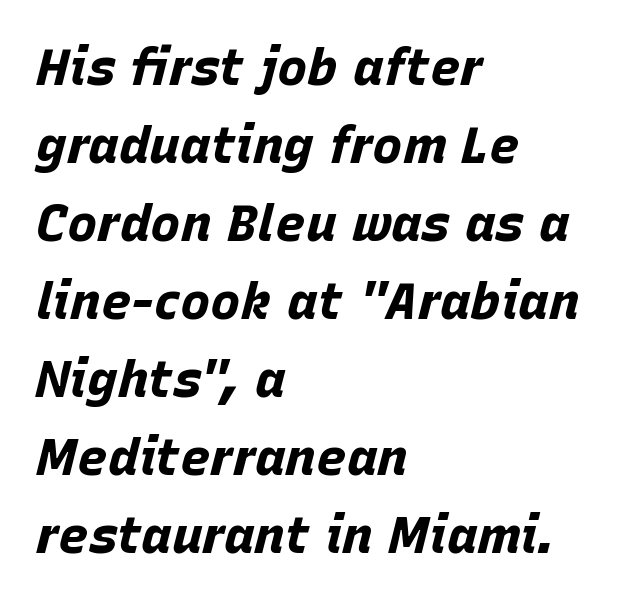
{"italic": "yes", "lean": "right", "slant_degrees": 15, "bold": "yes", "weight": "bold", "width": "normal", "stroke_contrast": "low", "x_height": "large", "monospaced": "no", "underline": "no", "align": "left", "line_spacing": "normal", "line_spacing_ratio": 1.53, "letter_spacing": "normal", "letter_spacing_em": 0.0, "glyph_px": 51}
